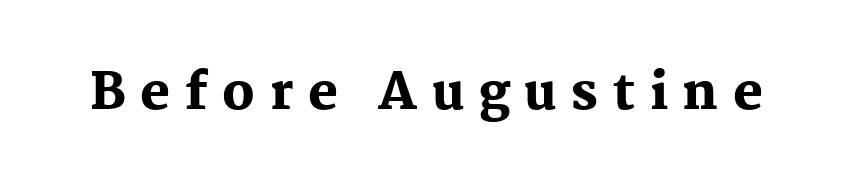
What kind of face is this? One with serifs. Every character sits straight up, as roman type does. Decoration check: the copy has no underline. These lines carry a lot of weight — the face is fully bold.
